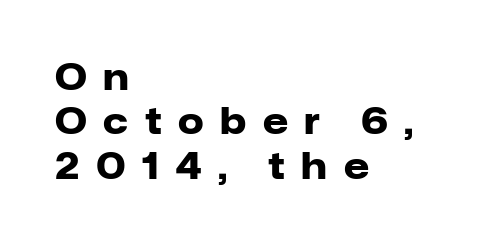
Does the lettering tilt? It doesn't — this is upright. The passage shown is not underscored anywhere. The typesetting leans heavy: a genuine bold. Students, note that the glyphs here are deliberately spaced far apart. Does the type have serifs? No, each stem ends abruptly. A classic flush-left, rag-right setting is used for this passage.
